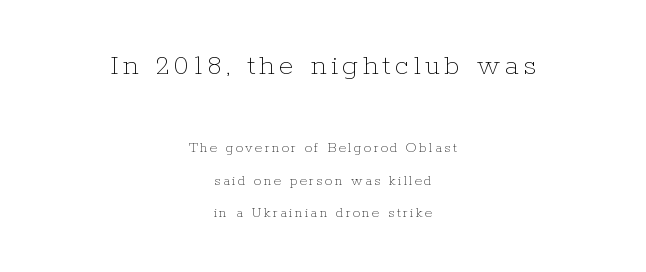
{"italic": "no", "bold": "no", "weight": "thin", "width": "normal", "stroke_contrast": "low", "x_height": "medium", "monospaced": "no", "underline": "no", "align": "center", "line_spacing": "loose", "line_spacing_ratio": 2.19, "larger_block": "first", "size_ratio": 2.0, "glyph_px": 30}
